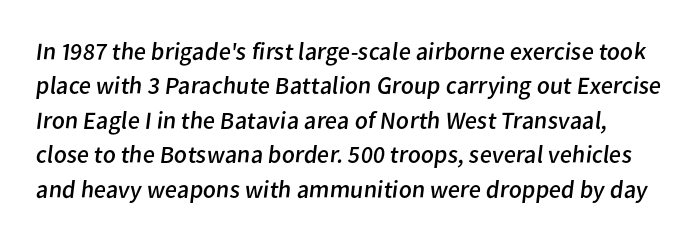
A typesetter would call this zero additional tracking. Letters rest on an invisible, unmarked baseline. Quick note: interline space is typical. The passage shown is not bold in any degree.
